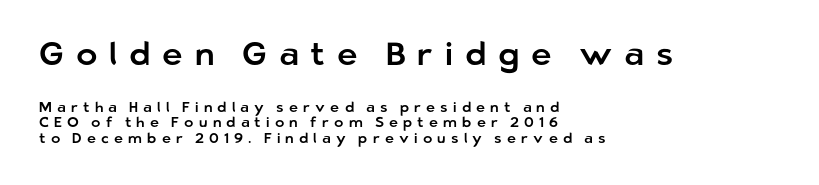
Q: Is the text italic (slanted)? A: No, it is upright.
Q: Is the typeface a serif or a sans-serif typeface? A: Sans-serif.
Q: Is the text underlined? A: No.
Q: How is the paragraph aligned? A: Left-aligned.
Q: Is the spacing between letters normal or unusually wide? A: Unusually wide.
Q: Is the spacing between lines tight, normal or loose? A: Tight.
Q: Which block of text is set in a larger size, the first (top) or the second (bottom)? A: The first (top) one.
Q: Width (condensed, normal, or wide)? A: Normal.
Q: Stroke contrast? A: Low.
Q: x-height? A: Medium.
Q: Monospaced? A: No.
